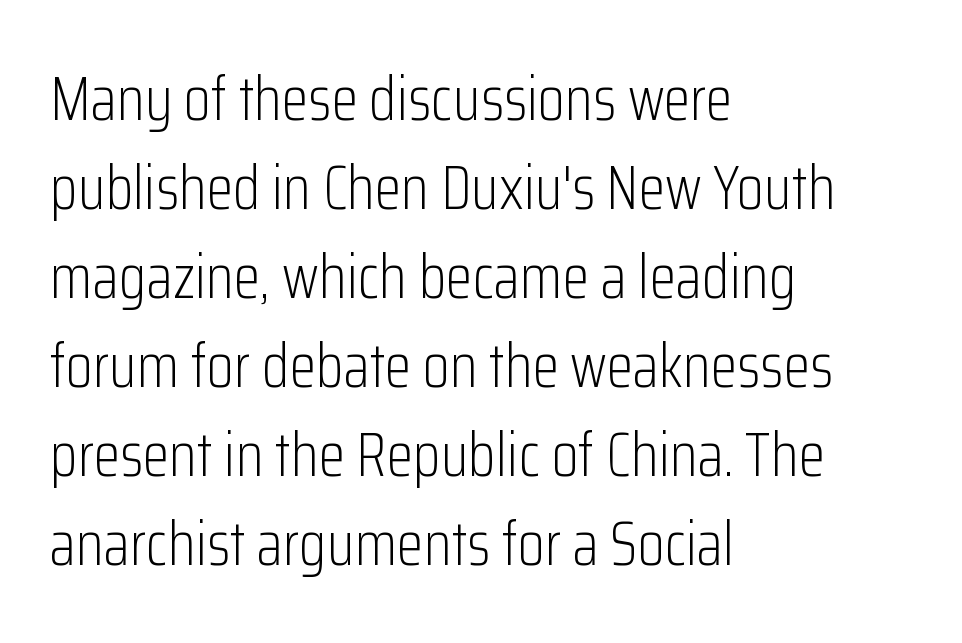
The image shows 61 px light, condensed sans-serif type, upright; set left-aligned, normal line spacing (1.46x), normal letter spacing, not underlined; low stroke contrast and a medium x-height.
